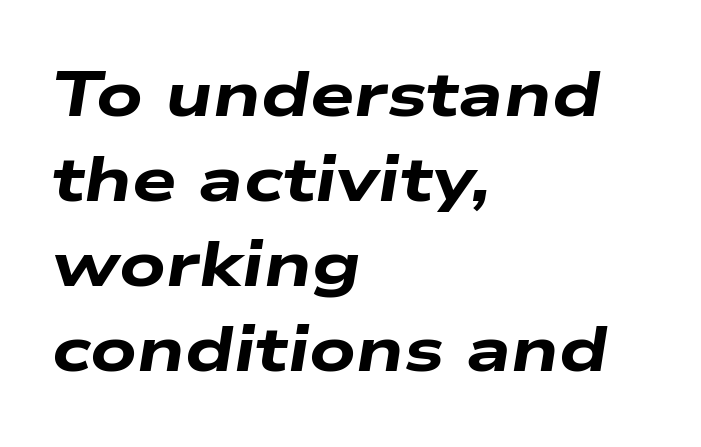
{"italic": "yes", "lean": "right", "slant_degrees": 9, "bold": "yes", "weight": "heavy", "width": "wide", "stroke_contrast": "low", "x_height": "medium", "monospaced": "no", "underline": "no", "align": "left", "line_spacing": "normal", "line_spacing_ratio": 1.35, "letter_spacing": "normal", "letter_spacing_em": 0.0, "glyph_px": 63}
